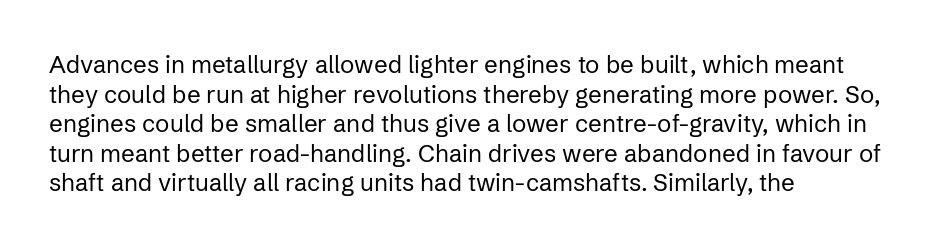
{"italic": "no", "bold": "no", "underline": "no", "align": "left", "line_spacing_ratio": 1.23, "letter_spacing": "normal", "letter_spacing_em": 0.0, "glyph_px": 24}
